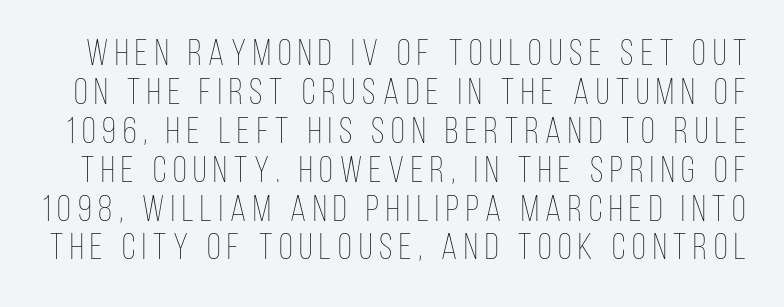
These lines are rendered in a variable-pitch font. No extra ink here — the face is not bold. Regarding leading, the lines here are crowded together. Decoration check: the copy has no underline. Ordinary non-slanted type is in use.
